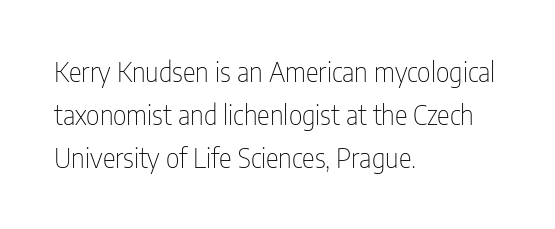
{"italic": "no", "bold": "no", "underline": "no", "align": "left", "line_spacing": "normal", "line_spacing_ratio": 1.6, "letter_spacing": "normal", "letter_spacing_em": 0.0, "glyph_px": 27}
